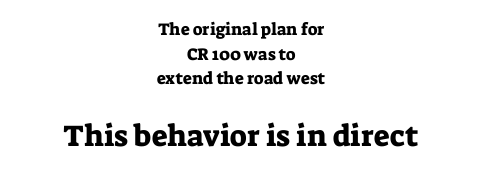
{"serif": "yes", "italic": "no", "width": "normal", "stroke_contrast": "low", "x_height": "medium", "monospaced": "no", "underline": "no", "align": "center", "line_spacing": "normal", "line_spacing_ratio": 1.45, "letter_spacing": "normal", "letter_spacing_em": 0.0, "larger_block": "second", "size_ratio": 1.76, "glyph_px": 30}
